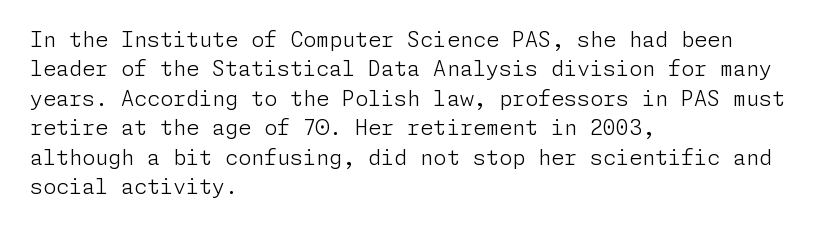
The image shows 21 px text type, upright; set left-aligned, normal line spacing (1.4x), normal letter spacing, not underlined.
